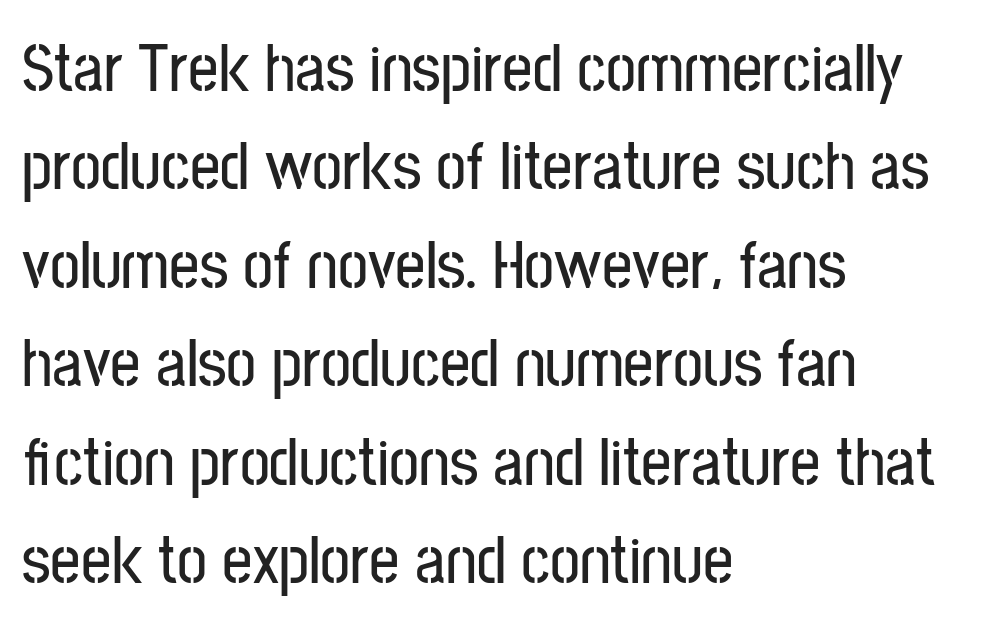
The image shows 67 px condensed sans-serif type, upright; set left-aligned, normal line spacing (1.47x), normal letter spacing, not underlined; low stroke contrast and a medium x-height.
